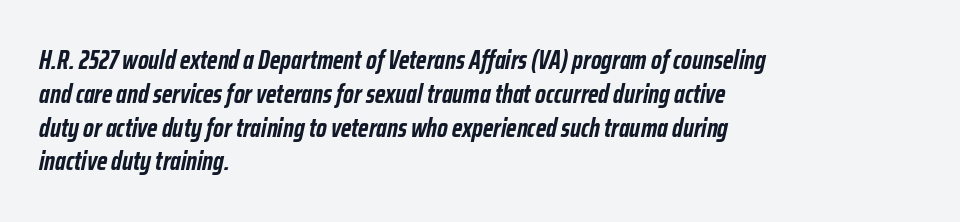
You can tell it's italic because the verticals aren't actually vertical. Line spacing here is normal. The rendering anchors every line to the left-hand side. Every letter is thick-stroked: bold, no question. Beneath every word, the page is bare. In terms of letterspacing, this is plain default setting.
